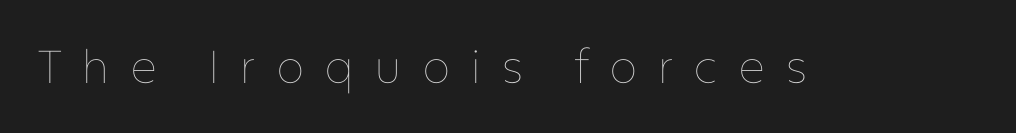
The image shows 46 px thin type, upright; set unusually wide letter spacing (+0.43 em), not underlined; low stroke contrast and a medium x-height.
